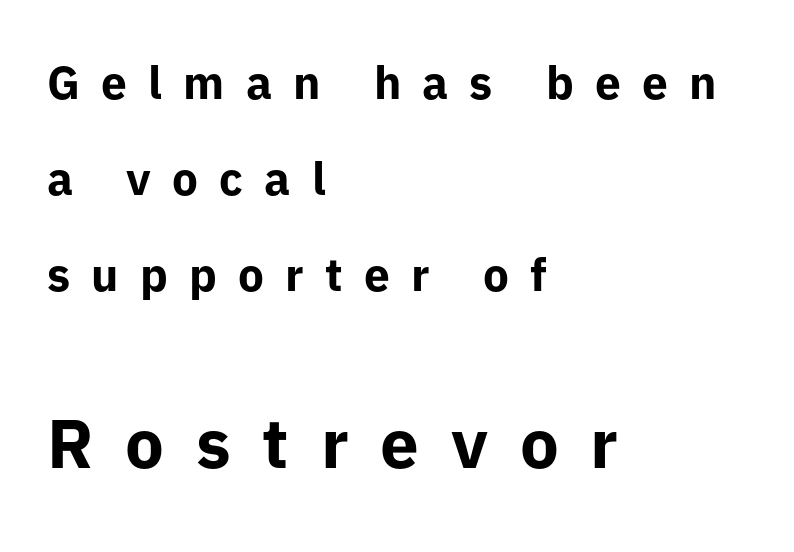
{"serif": "no", "italic": "no", "bold": "yes", "weight": "bold", "width": "normal", "stroke_contrast": "low", "x_height": "medium", "monospaced": "no", "underline": "no", "align": "left", "line_spacing": "loose", "line_spacing_ratio": 2.09, "letter_spacing": "wide", "letter_spacing_em": 0.46, "larger_block": "second", "size_ratio": 1.5, "glyph_px": 69}
